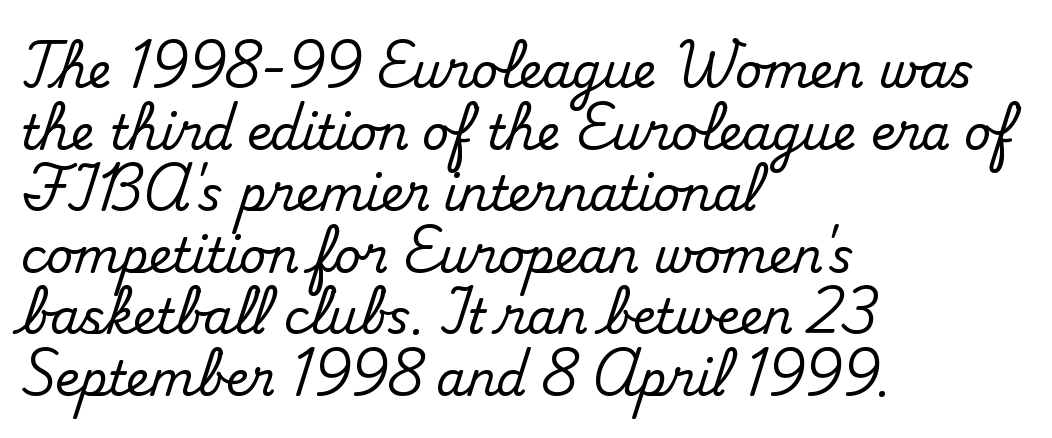
The image shows 47 px serif type; set left-aligned, normal line spacing (1.31x), normal letter spacing, not underlined; medium stroke contrast and a small x-height.
